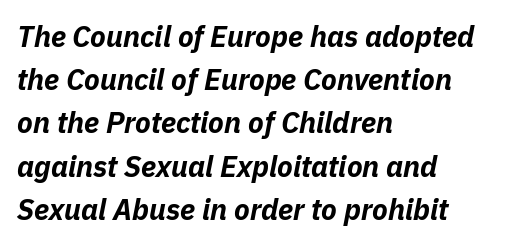
The image shows 29 px bold type, italic (leaning right); set left-aligned, normal line spacing (1.49x), normal letter spacing, not underlined; low stroke contrast and a medium x-height.
